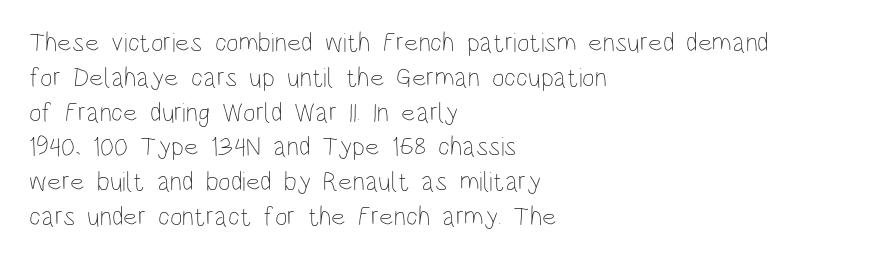
Q: Is the text bold? A: No.
Q: Is the text italic (slanted)? A: No, it is upright.
Q: Is the text underlined? A: No.
Q: How is the paragraph aligned? A: Left-aligned.
Q: Is the spacing between letters normal or unusually wide? A: Normal.
Q: Is the spacing between lines tight, normal or loose? A: Normal.
